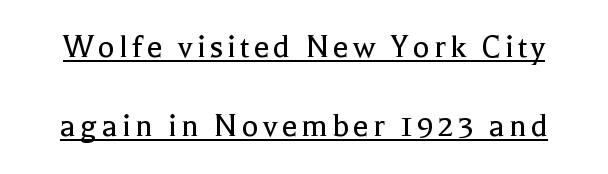
A continuous stroke trails under the words, as in a hyperlink. A typesetter would call this proportional, since set widths differ per character. The designer dialed line spacing up above the default. Heaviness? Minimal to ordinary, like unemphasized prose. The letters carry serifs — small finishing strokes at the ends of their stems.
